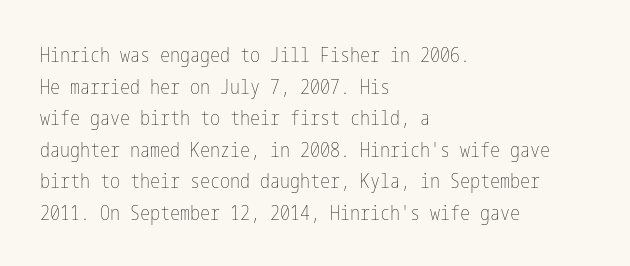
Teacher's note: observe the even left margin — that is flush-left alignment. The passage shown is not underscored anywhere. The rendering uses a moderate line-height, typical for paragraphs. Ascenders rise straight up at ninety degrees. Nobody touched the tracking dial on this one.
